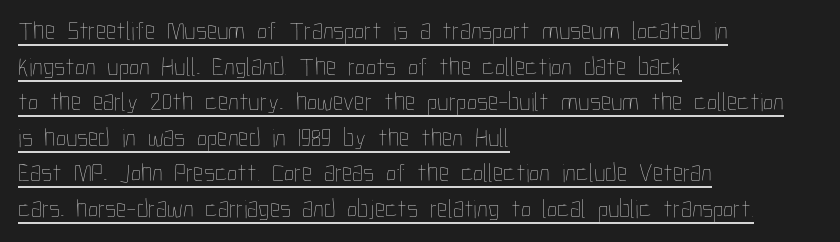
The image shows 26 px text type, upright; set left-aligned, normal line spacing (1.37x), normal letter spacing, underlined.
